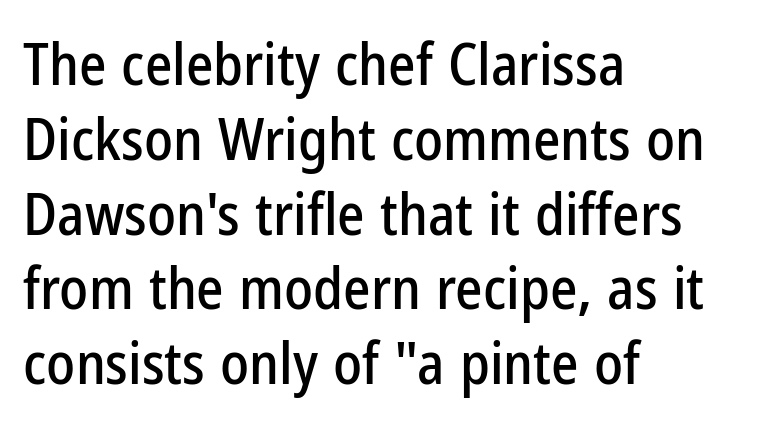
{"serif": "no", "italic": "no", "width": "condensed", "stroke_contrast": "low", "x_height": "medium", "monospaced": "no", "underline": "no", "align": "left", "line_spacing": "normal", "line_spacing_ratio": 1.29, "letter_spacing": "normal", "letter_spacing_em": 0.0, "glyph_px": 58}
